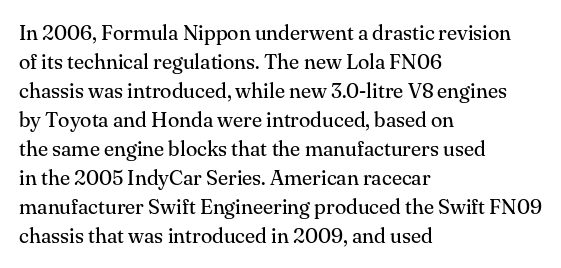
Letters rest on an invisible, unmarked baseline. Heaviness? Minimal to ordinary, like unemphasized prose. The rendering anchors every line to the left-hand side. The line-height multiplier appears to be the usual default.
